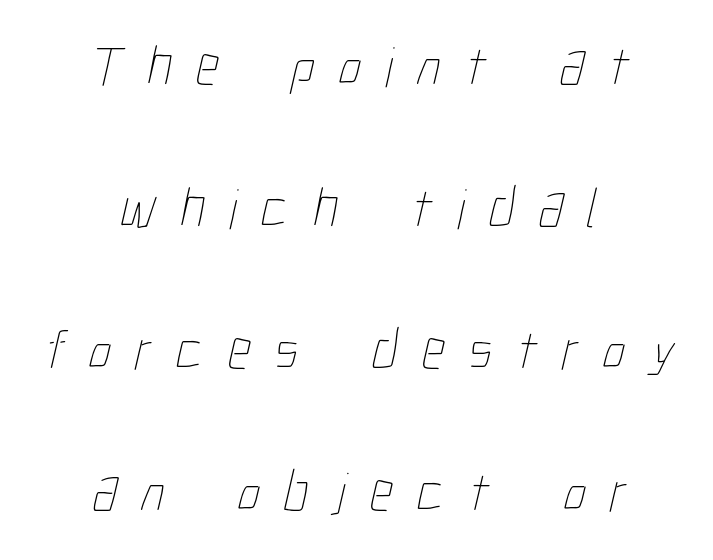
Q: Is the text bold? A: No.
Q: Is the text underlined? A: No.
Q: How is the paragraph aligned? A: Centered.
Q: Is the spacing between letters normal or unusually wide? A: Unusually wide.
Q: Is the spacing between lines tight, normal or loose? A: Loose.
Q: Width (condensed, normal, or wide)? A: Condensed.
Q: Stroke contrast? A: Low.
Q: x-height? A: Medium.
Q: Monospaced? A: No.
